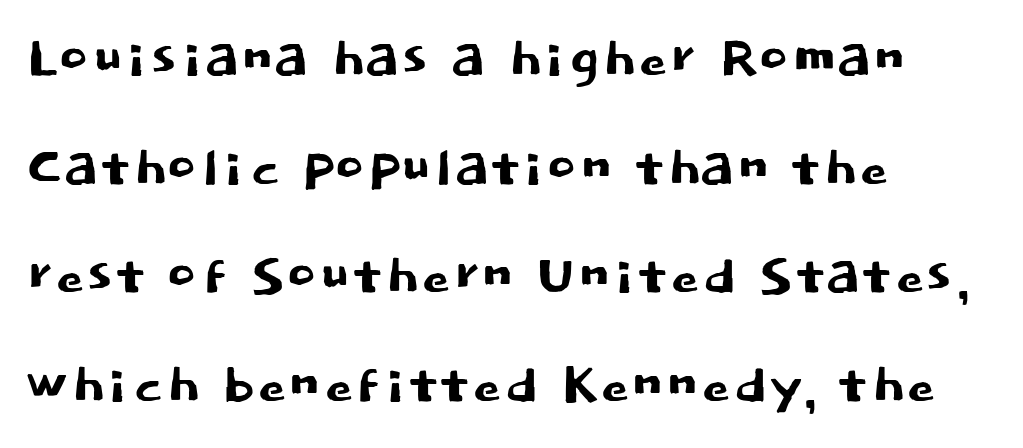
The image shows 72 px sans-serif type, upright; set left-aligned, normal line spacing (1.51x), normal letter spacing, not underlined; low stroke contrast and a large x-height.
